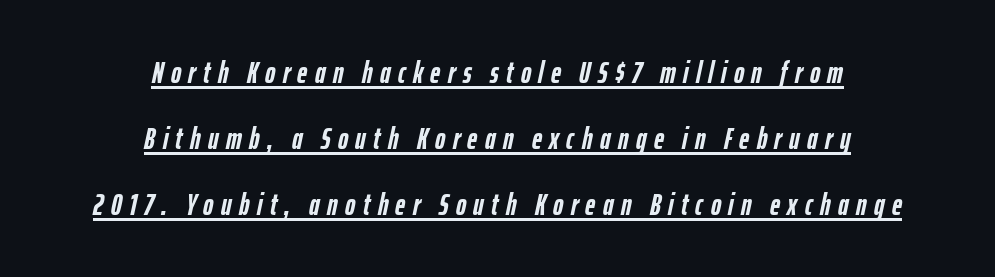
The image shows 31 px semibold, condensed type, italic (leaning right); set centered, loose line spacing (2.13x), unusually wide letter spacing (+0.24 em), underlined; low stroke contrast and a medium x-height.
